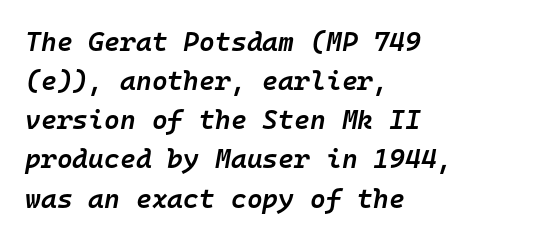
The image shows 27 px text type, italic (leaning right); set left-aligned, normal line spacing (1.45x), normal letter spacing, not underlined.
